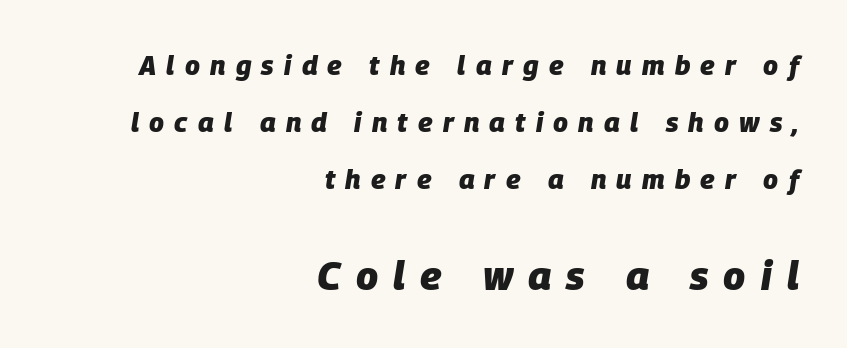
Q: Is the text bold? A: Yes.
Q: Is the text italic (slanted)? A: Yes, it leans right by about 9 degrees.
Q: Is the text underlined? A: No.
Q: How is the paragraph aligned? A: Right-aligned.
Q: Is the spacing between letters normal or unusually wide? A: Unusually wide.
Q: Is the spacing between lines tight, normal or loose? A: Loose.
Q: Which block of text is set in a larger size, the first (top) or the second (bottom)? A: The second (bottom) one.
Q: Width (condensed, normal, or wide)? A: Normal.
Q: Stroke contrast? A: Low.
Q: x-height? A: Large.
Q: Monospaced? A: No.
